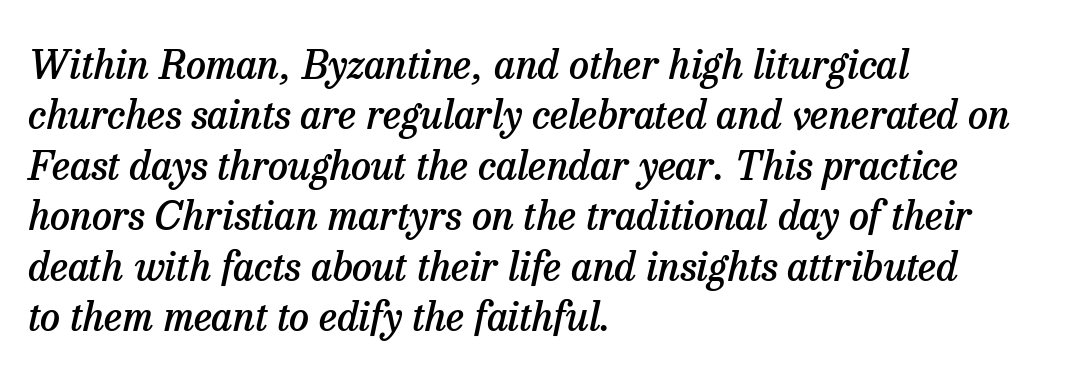
Q: Is the text bold? A: Semi-bold.
Q: Is the text italic (slanted)? A: Yes, it leans right by about 13 degrees.
Q: Is the typeface a serif or a sans-serif typeface? A: Serif.
Q: Is the text underlined? A: No.
Q: How is the paragraph aligned? A: Left-aligned.
Q: Is the spacing between letters normal or unusually wide? A: Normal.
Q: Is the spacing between lines tight, normal or loose? A: Normal.
Q: Width (condensed, normal, or wide)? A: Normal.
Q: Stroke contrast? A: Low.
Q: x-height? A: Medium.
Q: Monospaced? A: No.
